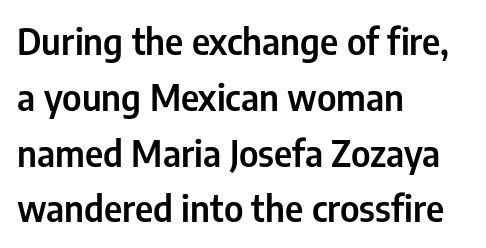
One-word summary of the alignment: left. The string is rendered with underlining switched off. Every character sits straight up, as roman type does. Is there much room between lines? A standard amount, neither cramped nor airy. Note the varied advance widths — an 'i' is clearly narrower than an 'm'.
